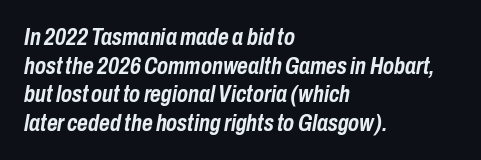
{"italic": "yes", "lean": "right", "slant_degrees": 10, "bold": "yes", "underline": "no", "align": "left", "line_spacing_ratio": 1.24, "letter_spacing": "normal", "letter_spacing_em": 0.0, "glyph_px": 23}
